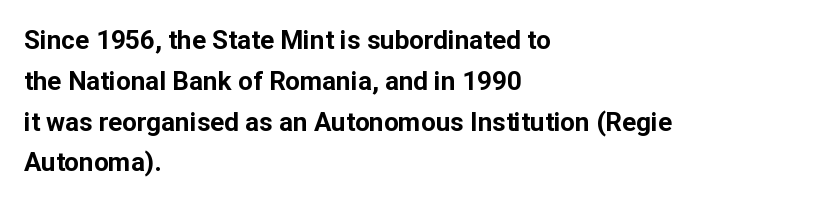
{"italic": "no", "bold": "yes", "underline": "no", "align": "left", "line_spacing": "normal", "line_spacing_ratio": 1.57, "letter_spacing": "normal", "letter_spacing_em": 0.0, "glyph_px": 26}
